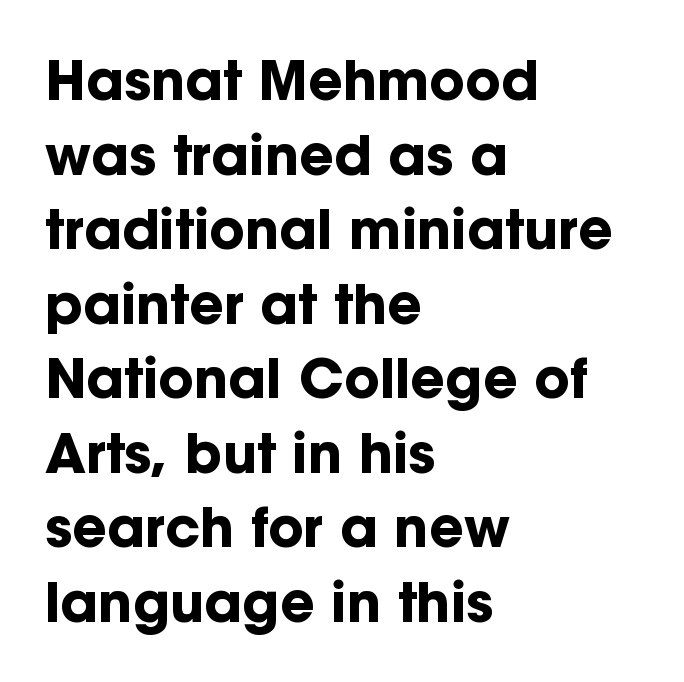
Q: Is the text bold? A: Yes.
Q: Is the text italic (slanted)? A: No, it is upright.
Q: Is the typeface a serif or a sans-serif typeface? A: Sans-serif.
Q: Is the text underlined? A: No.
Q: How is the paragraph aligned? A: Left-aligned.
Q: Is the spacing between letters normal or unusually wide? A: Normal.
Q: Is the spacing between lines tight, normal or loose? A: Normal.
Q: Width (condensed, normal, or wide)? A: Normal.
Q: Stroke contrast? A: Low.
Q: x-height? A: Medium.
Q: Monospaced? A: No.
